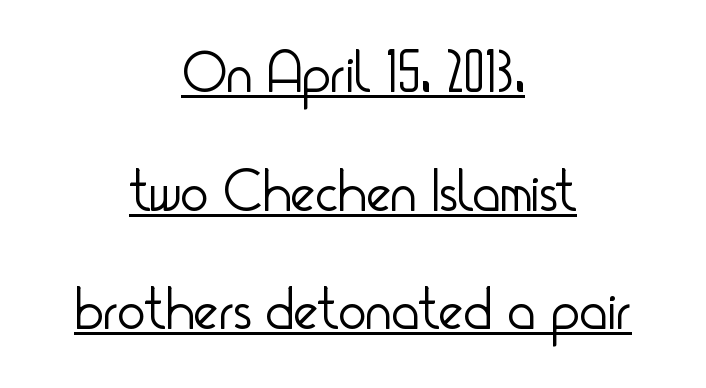
Q: Is the text bold? A: No.
Q: Is the text italic (slanted)? A: No, it is upright.
Q: Is the typeface a serif or a sans-serif typeface? A: Sans-serif.
Q: Is the text underlined? A: Yes.
Q: How is the paragraph aligned? A: Centered.
Q: Is the spacing between letters normal or unusually wide? A: Normal.
Q: Is the spacing between lines tight, normal or loose? A: Loose.
Q: Width (condensed, normal, or wide)? A: Condensed.
Q: Stroke contrast? A: Low.
Q: x-height? A: Small.
Q: Monospaced? A: No.
